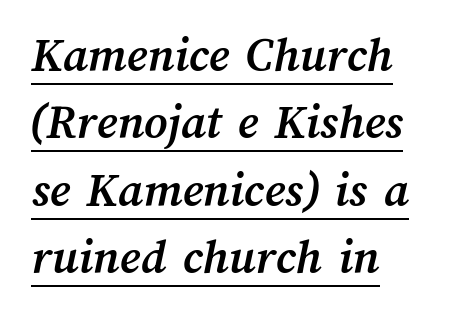
Note the varied advance widths — an 'i' is clearly narrower than an 'm'. Check the space under the baseline: a stroke is drawn there. One glance says typical: line gaps are just what's usual. The passage shown is emphatically bold. The lines in this sample share a left origin and differ only in where they stop. Tracking here is standard; glyphs follow each other at the usual distance.
